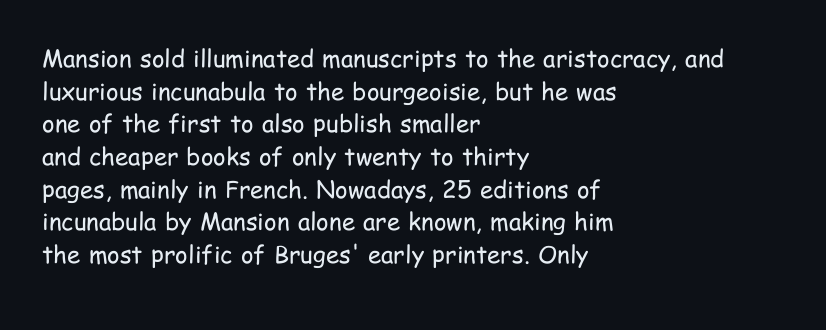
The image shows 24 px text type, upright; set left-aligned, normal line spacing (1.36x), normal letter spacing, not underlined.
